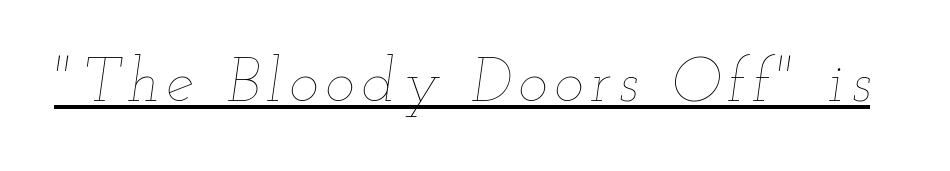
The image shows 62 px thin, wide type, italic (leaning right); set underlined; low stroke contrast and a small x-height.
